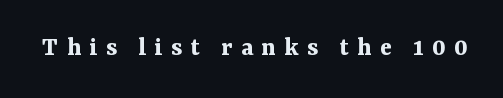
{"italic": "no", "bold": "yes", "underline": "no", "letter_spacing": "wide", "letter_spacing_em": 0.31, "glyph_px": 27}
